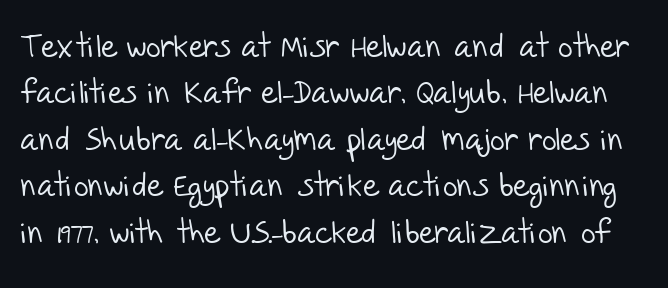
This sample uses a sans-serif face. Between one letter and the next there's only the usual sliver of space. You could not count columns in this text — the font is proportionally spaced. Compared with a typical body face, this is equally light or lighter still.
